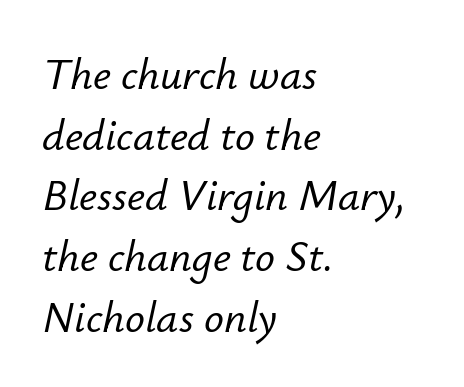
Q: Is the text italic (slanted)? A: Yes, it leans right by about 12 degrees.
Q: Is the text underlined? A: No.
Q: How is the paragraph aligned? A: Left-aligned.
Q: Is the spacing between letters normal or unusually wide? A: Normal.
Q: Is the spacing between lines tight, normal or loose? A: Normal.
Q: Width (condensed, normal, or wide)? A: Normal.
Q: Stroke contrast? A: Low.
Q: x-height? A: Small.
Q: Monospaced? A: No.
